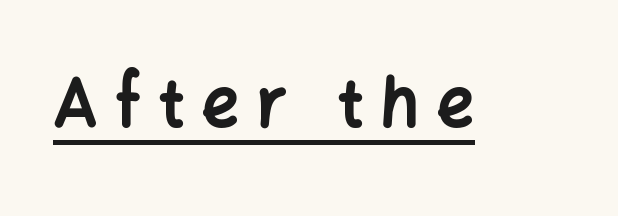
The image shows 66 px bold sans-serif type, upright; set unusually wide letter spacing (+0.26 em), underlined; low stroke contrast and a medium x-height.
